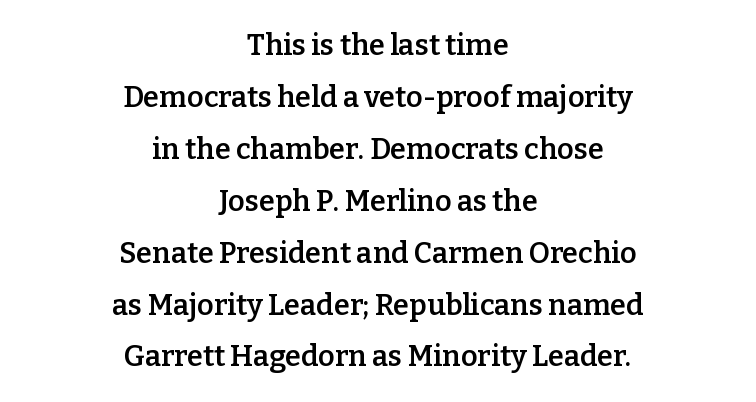
A roman cut, with each character standing at attention. Nobody drew a line under any word here. These lines are rendered in a variable-pitch font. The text was rendered using a seriffed face with decorative stroke endings. The characters look somewhat weighty, a semibold short of true bold. Compared with typical body copy, the letter spacing here is the same.
